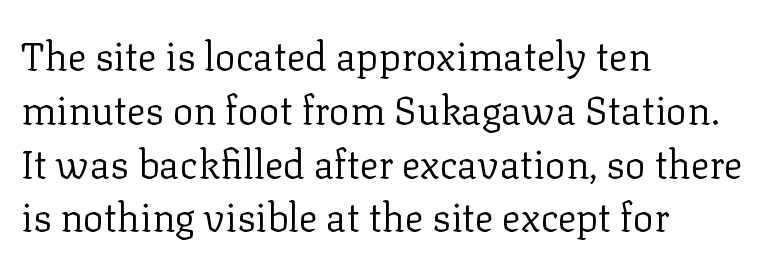
Does the copy run flush right? No — it runs flush left. These glyphs show unthickened strokes, regular width or finer. Ordinary non-slanted type is in use. The vertical gap from one line to the next is medium. Note the varied advance widths — an 'i' is clearly narrower than an 'm'.
